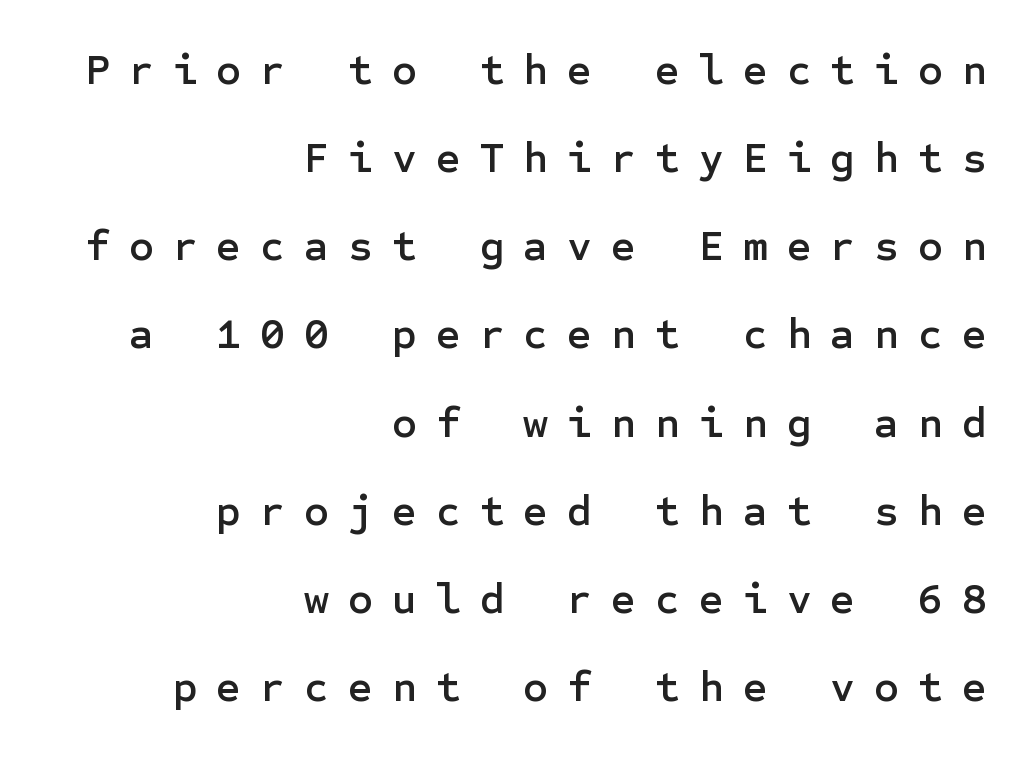
{"serif": "no", "italic": "no", "width": "normal", "stroke_contrast": "low", "x_height": "medium", "underline": "no", "align": "right", "line_spacing": "loose", "line_spacing_ratio": 2.05, "letter_spacing": "wide", "letter_spacing_em": 0.44, "glyph_px": 43}
